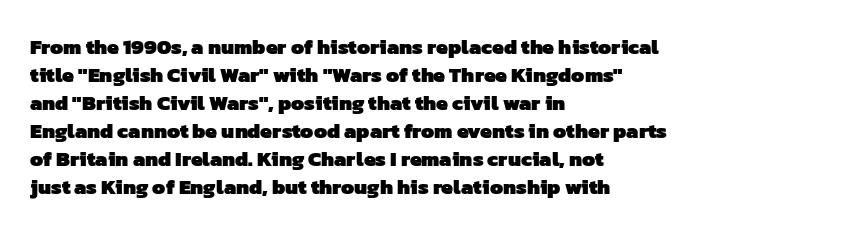
{"bold": "yes", "underline": "no", "align": "left", "line_spacing": "normal", "line_spacing_ratio": 1.33, "letter_spacing": "normal", "letter_spacing_em": 0.0, "glyph_px": 21}
